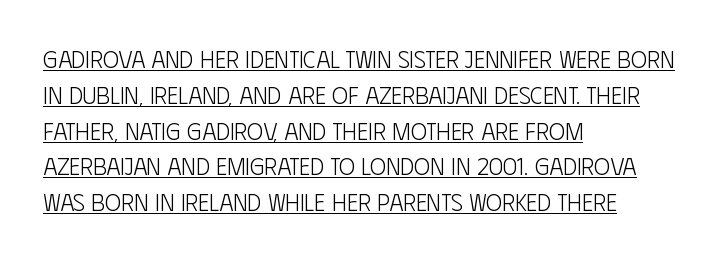
The space between consecutive lines is moderate. Typeset ragged right — the left edge is the straight one. It's the straight-up-and-down kind of type. There is no visible air inserted between adjacent glyphs.
